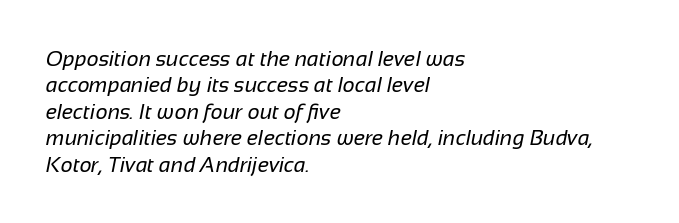
{"bold": "no", "underline": "no", "align": "left", "line_spacing": "normal", "line_spacing_ratio": 1.26, "letter_spacing": "normal", "letter_spacing_em": 0.0, "glyph_px": 21}
